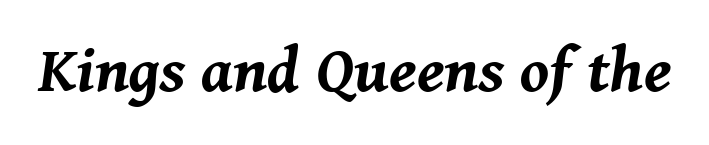
Q: Is the text bold? A: Yes.
Q: Is the text italic (slanted)? A: Yes, it leans right by about 8 degrees.
Q: Is the text underlined? A: No.
Q: Is the spacing between letters normal or unusually wide? A: Normal.
Q: Width (condensed, normal, or wide)? A: Normal.
Q: Stroke contrast? A: Medium.
Q: x-height? A: Medium.
Q: Monospaced? A: No.
